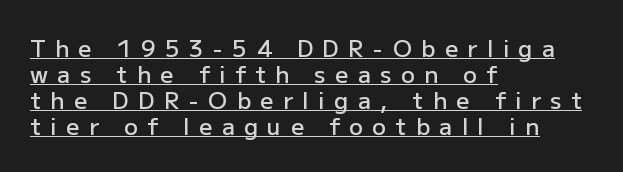
Q: Is the text bold? A: Semi-bold.
Q: Is the text italic (slanted)? A: No, it is upright.
Q: Is the text underlined? A: Yes.
Q: How is the paragraph aligned? A: Left-aligned.
Q: Is the spacing between letters normal or unusually wide? A: Unusually wide.
Q: Is the spacing between lines tight, normal or loose? A: Tight.
